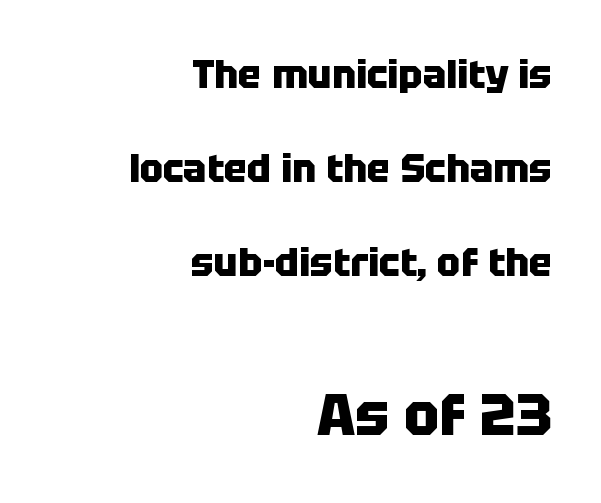
Compared with an ordinary text face, these strokes are far heavier — a full bold. Descender tails drop into unmarked territory. If you drew a line through each stem, it would be perfectly vertical. The letters advance in unequal steps, a hallmark of proportional type. Honestly, the letter spacing is just normal — you wouldn't notice it.
